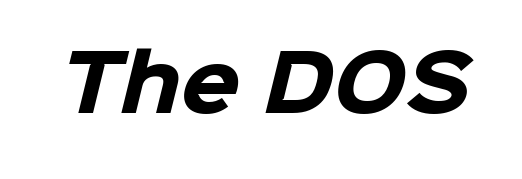
{"serif": "no", "bold": "yes", "weight": "heavy", "width": "normal", "stroke_contrast": "low", "x_height": "medium", "monospaced": "no", "underline": "no", "letter_spacing": "normal", "letter_spacing_em": 0.0, "glyph_px": 76}
